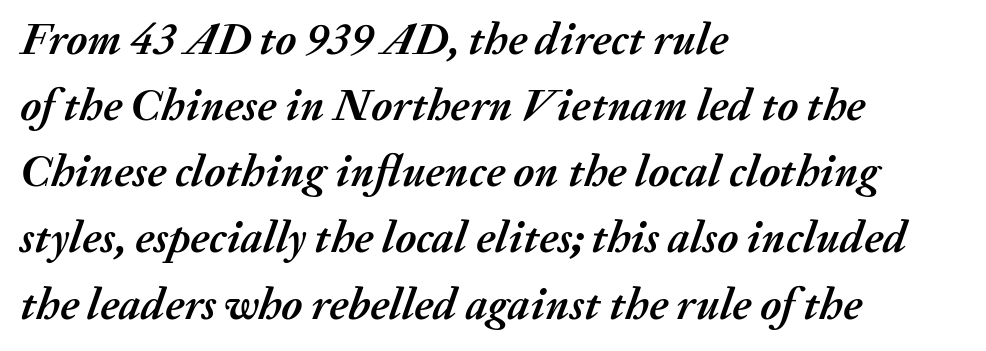
The letters are slanted; this is an italic face. Tracking value appears to be zero — textbook default spacing. Quick note: underline off. The typesetter chose a ragged-right arrangement here.
